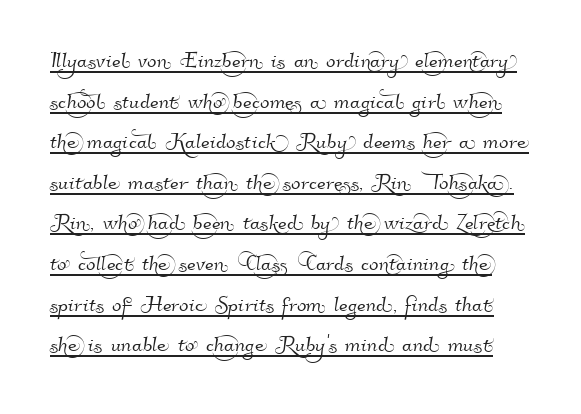
Proportional: the letters do not fall into vertical columns. Does the type have serifs? No, each stem ends abruptly. The line-height multiplier appears to be the usual default. The letters sit at their default tracking, neither squeezed nor spread. Every word sits above its own underline.
